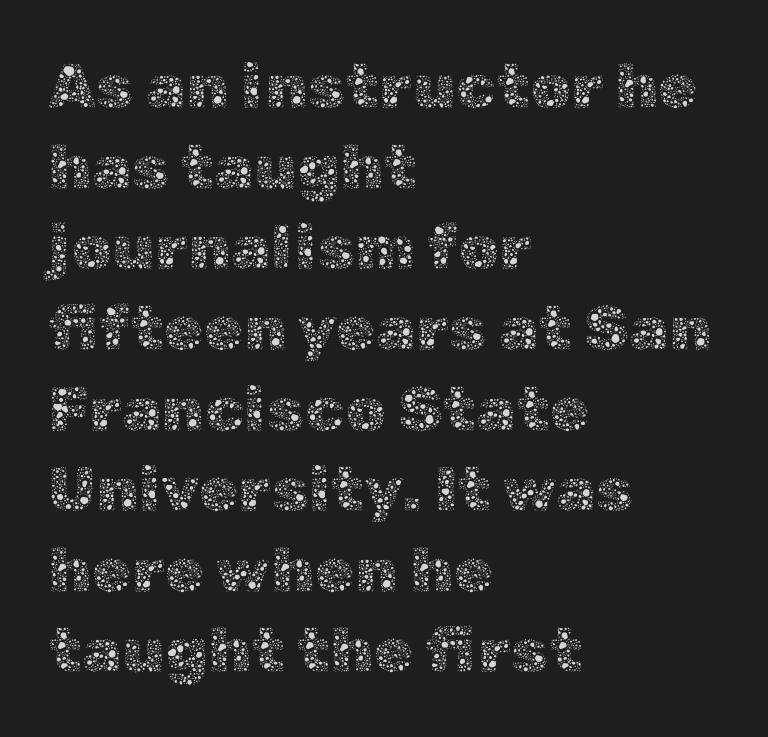
Q: Is the text bold? A: No.
Q: Is the text italic (slanted)? A: No, it is upright.
Q: Is the text underlined? A: No.
Q: How is the paragraph aligned? A: Left-aligned.
Q: Is the spacing between letters normal or unusually wide? A: Normal.
Q: Is the spacing between lines tight, normal or loose? A: Normal.
Q: Width (condensed, normal, or wide)? A: Normal.
Q: x-height? A: Medium.
Q: Monospaced? A: No.
